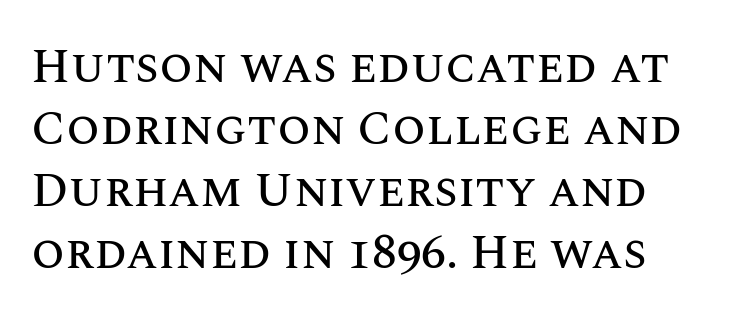
Q: Is the text italic (slanted)? A: No, it is upright.
Q: Is the text underlined? A: No.
Q: Is the spacing between letters normal or unusually wide? A: Normal.
Q: Is the spacing between lines tight, normal or loose? A: Normal.
Q: Width (condensed, normal, or wide)? A: Normal.
Q: Stroke contrast? A: Medium.
Q: x-height? A: Large.
Q: Monospaced? A: No.
